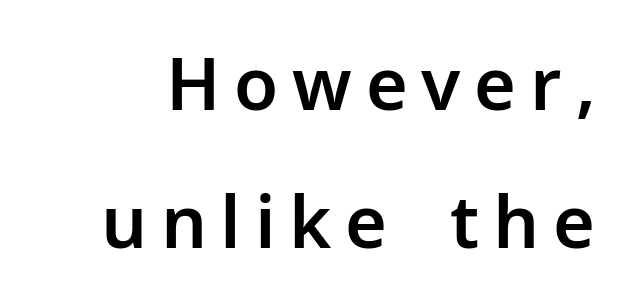
The letters advance in unequal steps, a hallmark of proportional type. Italic: no, the glyphs are upright roman. No feet cap the strokes, marking this as sans-serif type. No word sits above an underline. Honestly, the rows look like they've been pulled way apart.
